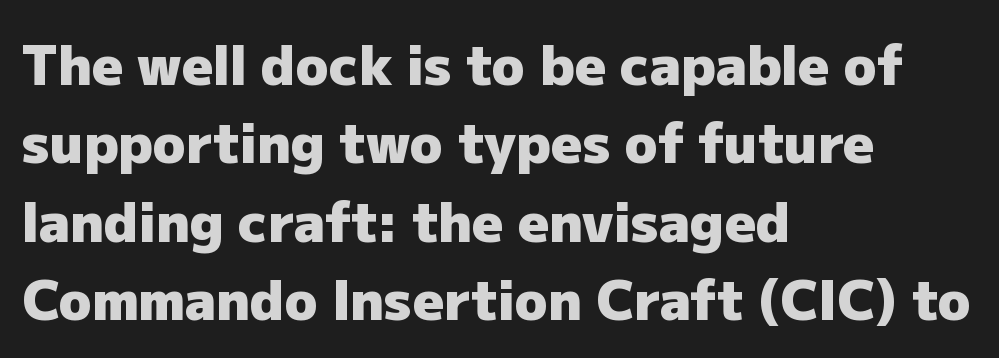
Vertically, the passage feels balanced, rows spaced as you'd expect. The compositor pushed each line to the left boundary. Words float on clear page, feet unadorned. Nobody touched the tracking dial on this one. Is there any slant? The stems are plumb. Bold? Absolutely — the strokes are thick and heavy.
